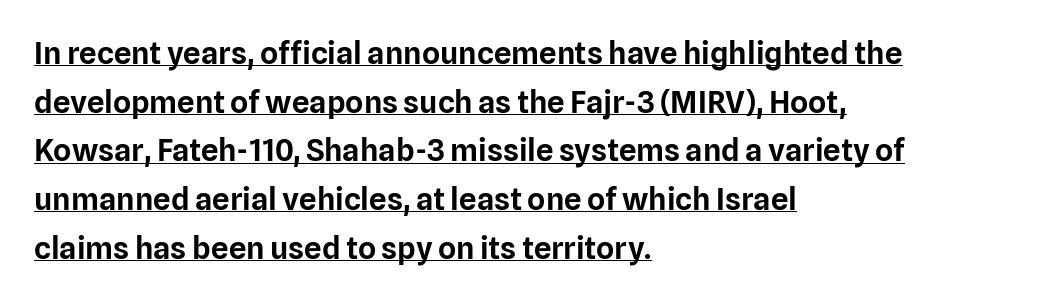
{"serif": "no", "italic": "no", "width": "normal", "stroke_contrast": "low", "x_height": "medium", "monospaced": "no", "underline": "yes", "align": "left", "line_spacing": "normal", "line_spacing_ratio": 1.57, "letter_spacing": "normal", "letter_spacing_em": 0.0, "glyph_px": 31}
